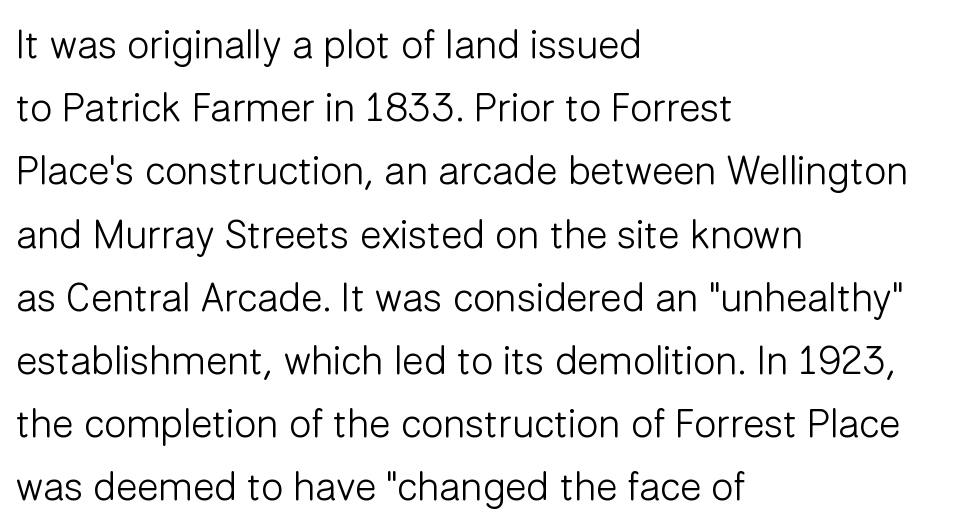
The image shows 40 px light sans-serif type, upright; set left-aligned, normal line spacing (1.58x), normal letter spacing, not underlined; low stroke contrast and a medium x-height.
